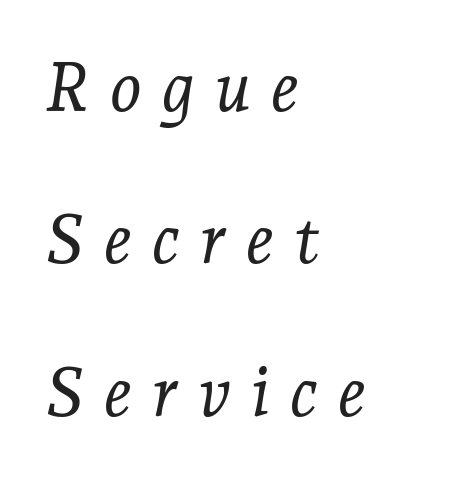
The text was rendered using a seriffed face with decorative stroke endings. What's the leading like? Stretched, with rows far apart. Tracking value appears strongly positive — letters spread wide. Stroke thickness stays within the range of a standard reading face or lighter. Decoration check: the copy has no underline. A classic flush-left, rag-right setting is used for this passage.
